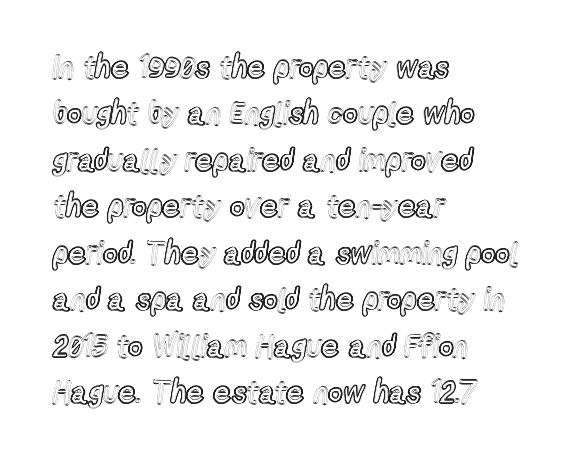
The image shows 31 px condensed type; set left-aligned, normal line spacing (1.5x), normal letter spacing, not underlined; a medium x-height.
